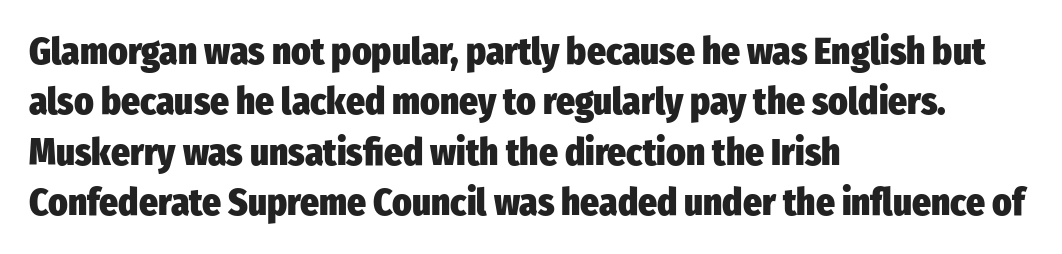
{"serif": "no", "italic": "no", "bold": "yes", "weight": "heavy", "width": "condensed", "stroke_contrast": "low", "x_height": "medium", "monospaced": "no", "underline": "no", "align": "left", "line_spacing": "normal", "line_spacing_ratio": 1.36, "letter_spacing": "normal", "letter_spacing_em": 0.0, "glyph_px": 37}
